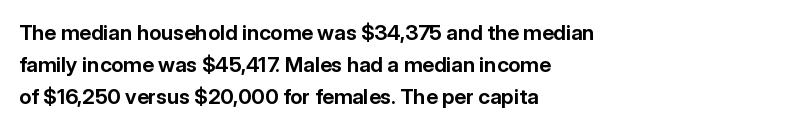
The image shows 21 px bold type, upright; set left-aligned, normal line spacing (1.53x), normal letter spacing, not underlined.
